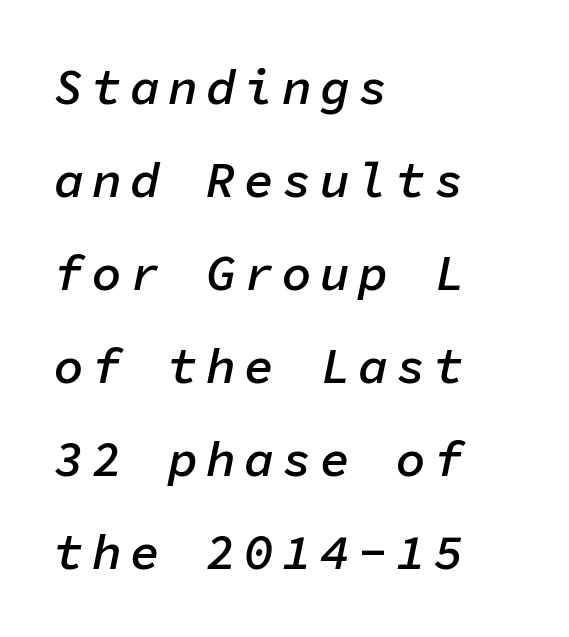
{"italic": "yes", "lean": "right", "slant_degrees": 11, "bold": "semi", "weight": "semibold", "width": "normal", "stroke_contrast": "low", "x_height": "medium", "monospaced": "yes", "underline": "no", "align": "left", "line_spacing_ratio": 1.86, "glyph_px": 50}
